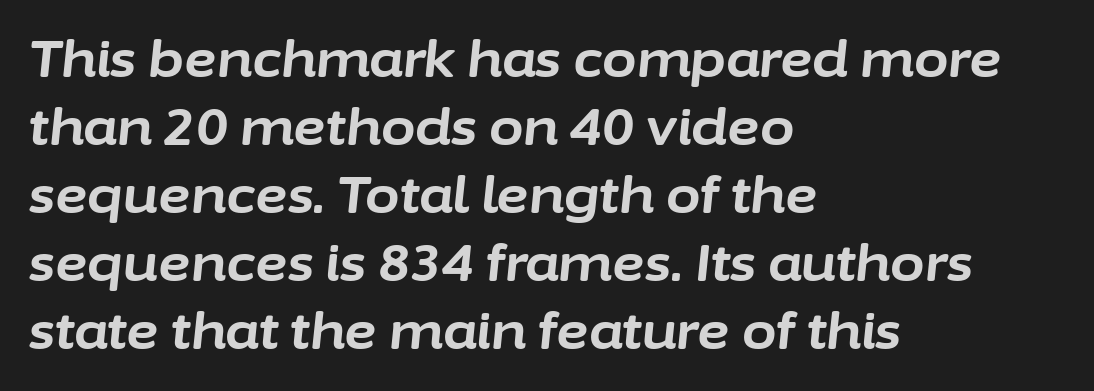
The image shows 50 px bold type, italic (leaning right); set left-aligned, normal line spacing (1.36x), normal letter spacing, not underlined; low stroke contrast and a medium x-height.
